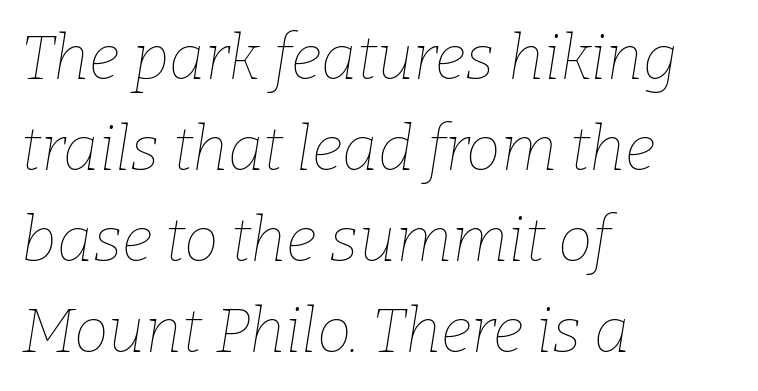
The image shows 62 px thin type, italic (leaning right); set left-aligned, normal line spacing (1.47x), normal letter spacing, not underlined; low stroke contrast and a medium x-height.
